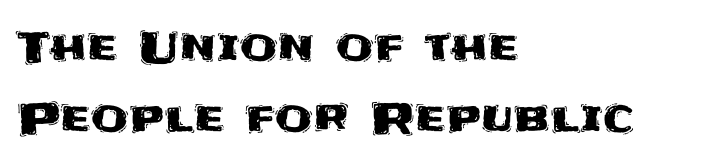
The image shows 43 px sans-serif type, upright; set left-aligned, normal line spacing (1.64x), normal letter spacing, not underlined; medium stroke contrast and a large x-height.
